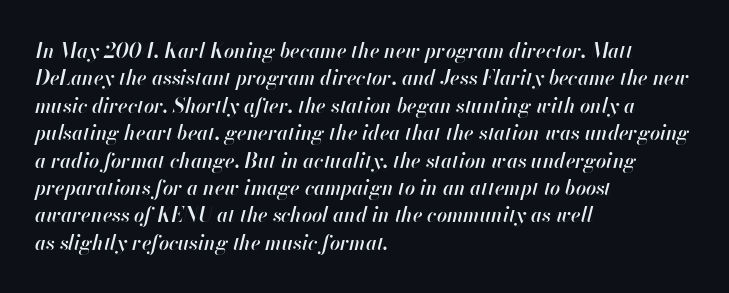
Students, note that the glyphs here touch the page at normal intervals. These words are printed semibold, heavier than regular yet not bold. Any mark beneath the type? The region is blank. Notice how descenders clear the ascenders below comfortably — that's standard leading. Notice how the stems are inclined rather than vertical — that's the hallmark of italics. A classic flush-left, rag-right setting is used for this passage.
